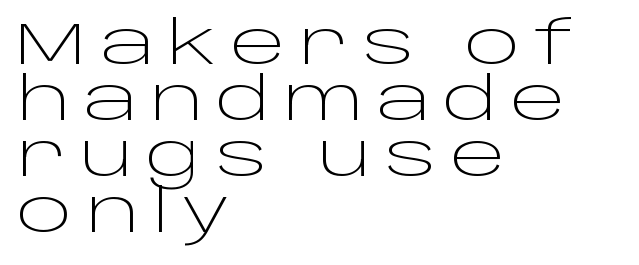
Q: Is the text bold? A: No.
Q: Is the text italic (slanted)? A: No, it is upright.
Q: Is the typeface a serif or a sans-serif typeface? A: Sans-serif.
Q: Is the text underlined? A: No.
Q: How is the paragraph aligned? A: Left-aligned.
Q: Is the spacing between letters normal or unusually wide? A: Unusually wide.
Q: Is the spacing between lines tight, normal or loose? A: Tight.
Q: Width (condensed, normal, or wide)? A: Wide.
Q: Stroke contrast? A: Low.
Q: x-height? A: Large.
Q: Monospaced? A: No.
